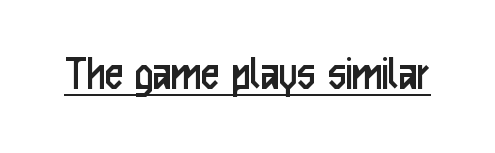
The image shows 50 px regular-weight, condensed sans-serif type, upright; set normal letter spacing, underlined; low stroke contrast and a medium x-height.
